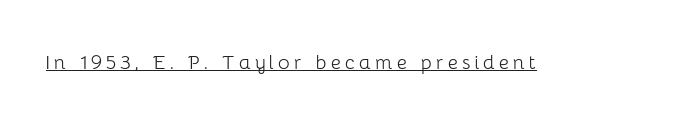
The image shows 25 px text type, upright; set underlined.
